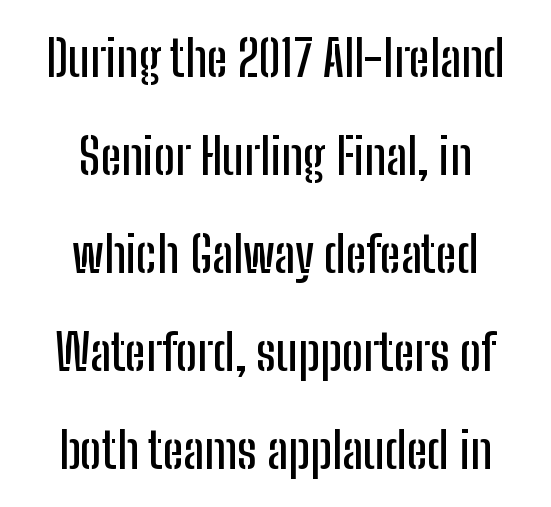
The image shows 50 px condensed sans-serif type, upright; set centered, loose line spacing (1.96x), normal letter spacing, not underlined; low stroke contrast and a medium x-height.
